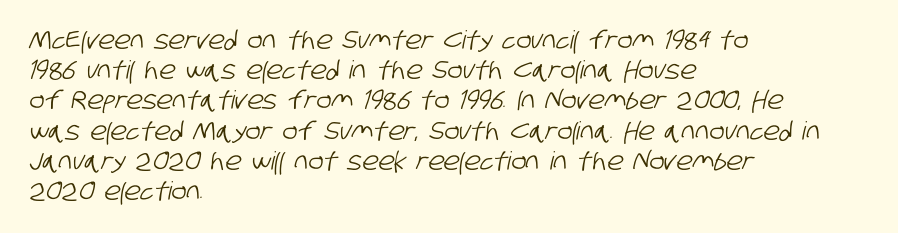
{"underline": "no", "align": "left", "line_spacing_ratio": 1.21, "letter_spacing": "normal", "letter_spacing_em": 0.0, "glyph_px": 25}
